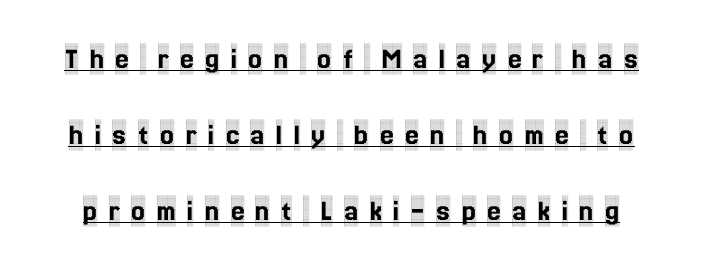
Line spacing here is loose. No italicization has been applied; the sample stays upright. What decoration does the sample have? An underline. Here the designer chose a conventional face with non-uniform glyph widths. Letter spacing: wide. Check where the strokes stop: tiny serifs finish them off.
